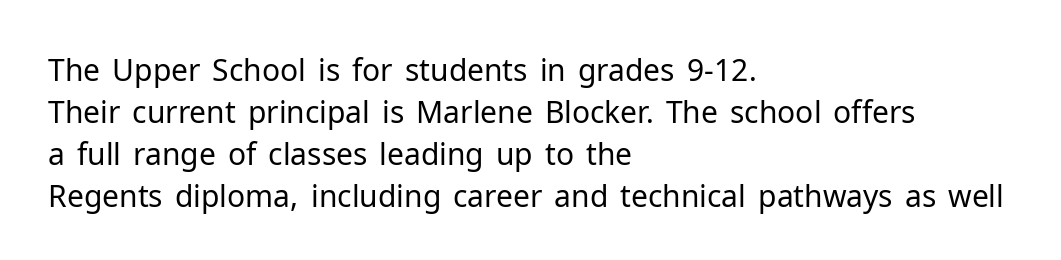
Q: Is the text bold? A: No.
Q: Is the text italic (slanted)? A: No, it is upright.
Q: Is the typeface a serif or a sans-serif typeface? A: Sans-serif.
Q: Is the text underlined? A: No.
Q: How is the paragraph aligned? A: Left-aligned.
Q: Is the spacing between letters normal or unusually wide? A: Normal.
Q: Is the spacing between lines tight, normal or loose? A: Normal.
Q: Width (condensed, normal, or wide)? A: Normal.
Q: Stroke contrast? A: Low.
Q: x-height? A: Medium.
Q: Monospaced? A: No.
